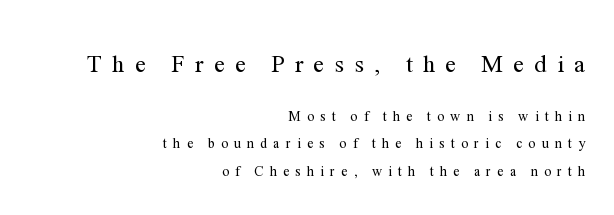
The image shows 24 px text type, upright; set right-aligned, loose line spacing (1.98x), unusually wide letter spacing (+0.44 em), not underlined; the first (top) block is 1.71x larger.
